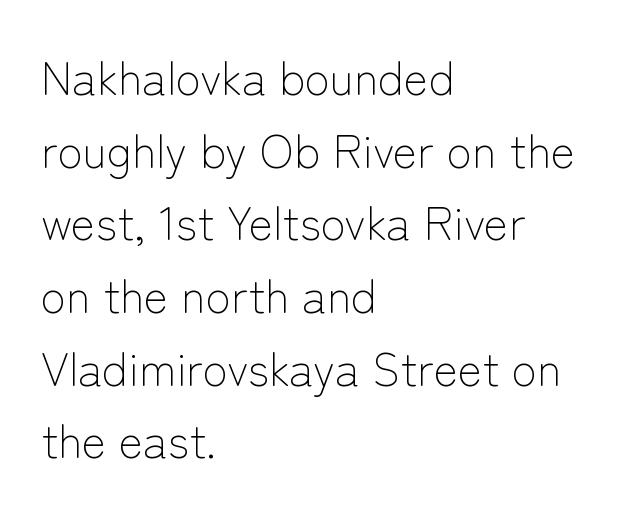
Regular leading. Left-aligned paragraph, ragged on the right. Between one letter and the next there's only the usual sliver of space. This is roman type, the default non-slanted kind.
